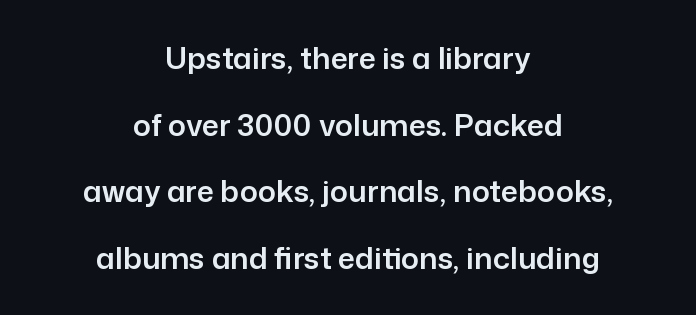
This sample uses an upright cut, with every glyph sitting square on the baseline. Proportional: the letters do not fall into vertical columns. Underlining? Definitely not there. Is the block centered? Yes — each line is placed symmetrically about the middle. Type style note: lacks serifs.
